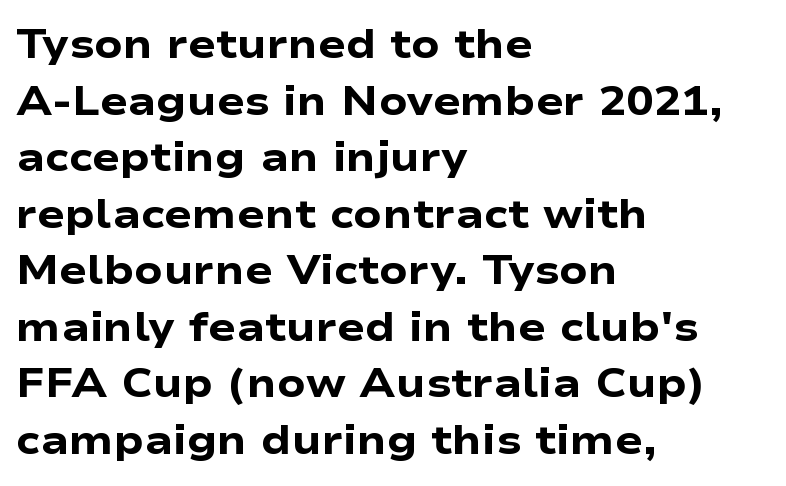
This is roman type, the default non-slanted kind. Line spacing here is normal. Quick note: underline off. Students, this is bold: see how much ink each stroke carries. Default kerning and tracking; the words read as compact shapes.
